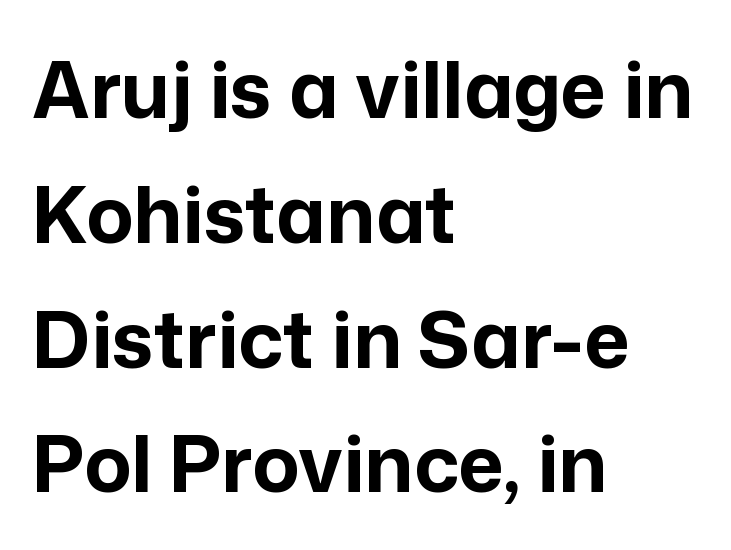
Q: Is the text bold? A: Yes.
Q: Is the text italic (slanted)? A: No, it is upright.
Q: Is the typeface a serif or a sans-serif typeface? A: Sans-serif.
Q: Is the text underlined? A: No.
Q: How is the paragraph aligned? A: Left-aligned.
Q: Is the spacing between letters normal or unusually wide? A: Normal.
Q: Is the spacing between lines tight, normal or loose? A: Normal.
Q: Width (condensed, normal, or wide)? A: Normal.
Q: Stroke contrast? A: Low.
Q: x-height? A: Medium.
Q: Monospaced? A: No.
